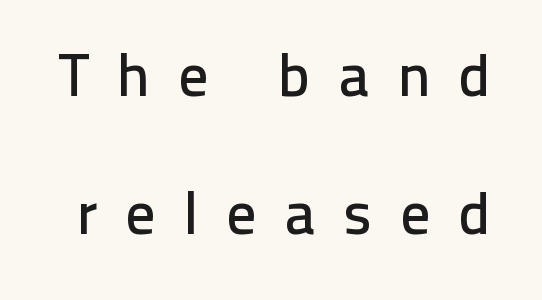
The image shows 60 px sans-serif type, upright; set loose line spacing (2.3x), unusually wide letter spacing (+0.46 em), not underlined; low stroke contrast and a medium x-height.
